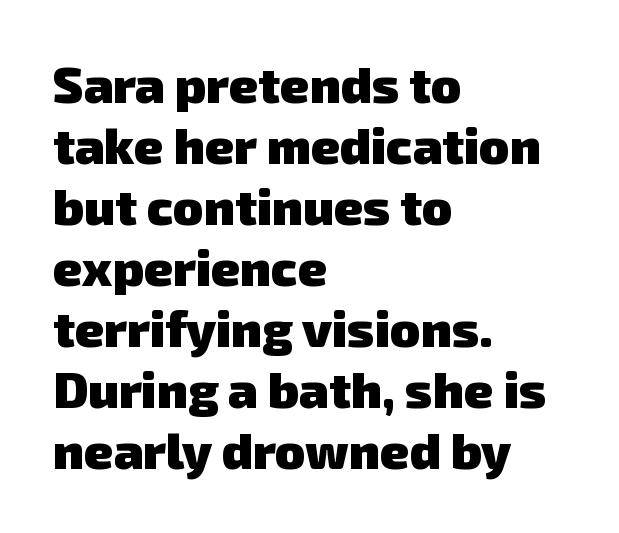
Q: Is the text bold? A: Yes.
Q: Is the typeface a serif or a sans-serif typeface? A: Sans-serif.
Q: Is the text underlined? A: No.
Q: How is the paragraph aligned? A: Left-aligned.
Q: Is the spacing between letters normal or unusually wide? A: Normal.
Q: Width (condensed, normal, or wide)? A: Normal.
Q: Stroke contrast? A: Low.
Q: x-height? A: Medium.
Q: Monospaced? A: No.
